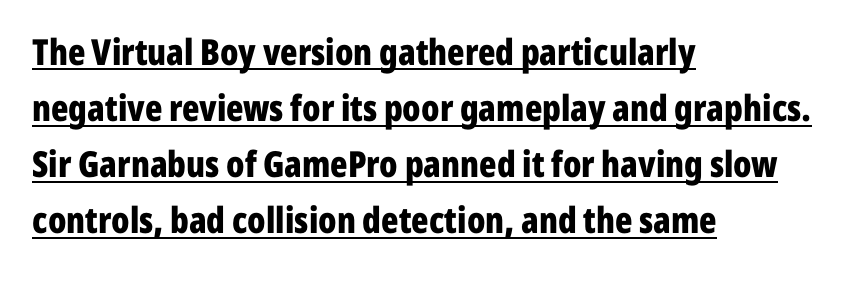
The image shows 36 px bold, condensed sans-serif type, upright; set left-aligned, normal line spacing (1.56x), normal letter spacing, underlined; low stroke contrast and a medium x-height.
